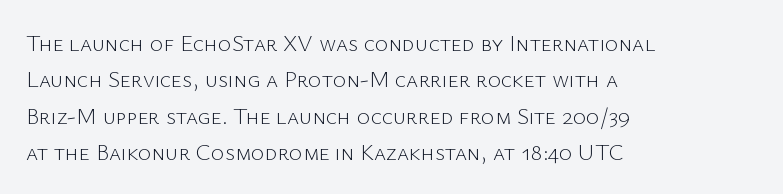
{"italic": "no", "bold": "no", "underline": "no", "align": "left", "line_spacing": "normal", "line_spacing_ratio": 1.58, "letter_spacing": "normal", "letter_spacing_em": 0.0, "glyph_px": 23}
